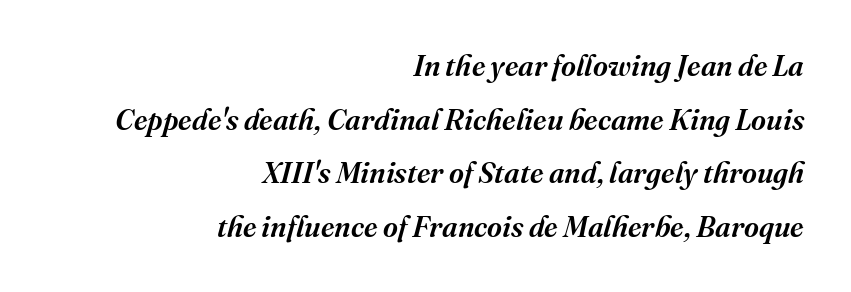
In CSS terms this would be text-align: right. Descender tails drop into unmarked territory. There is no visible air inserted between adjacent glyphs. The letters advance in unequal steps, a hallmark of proportional type. In terms of posture, this sample is oblique.
